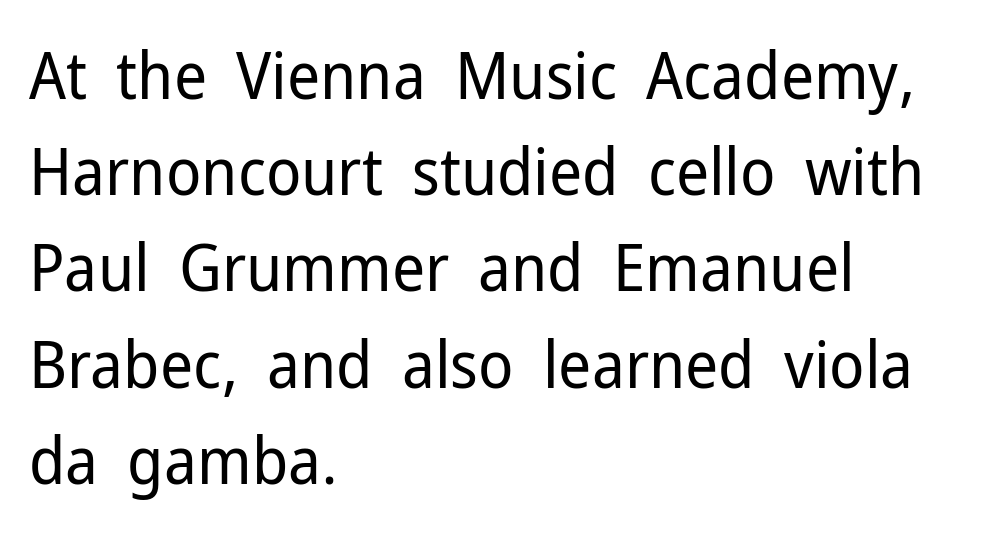
These lines sit exactly where default settings would place them. Anything drawn beneath the words? Only blank space. When letters stand straight like this, we call the style roman or upright. The rendering uses natural spacing where letterforms have individual widths. Stroke mass is kept to a normal reading level or below. Is this a sans? Yes — the strokes have no serifs.
